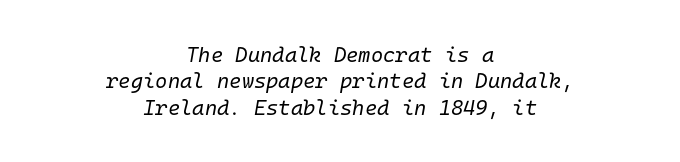
The image shows 21 px text type, italic (leaning right); set centered, normal line spacing (1.26x), normal letter spacing, not underlined.
